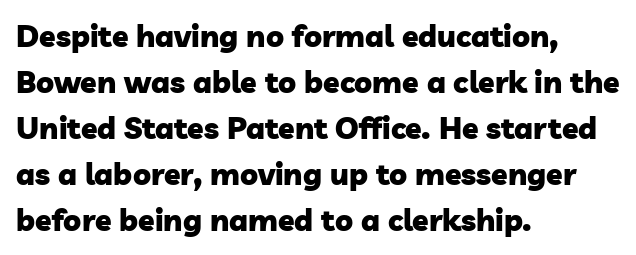
{"serif": "no", "bold": "yes", "weight": "heavy", "width": "normal", "stroke_contrast": "low", "x_height": "medium", "monospaced": "no", "underline": "no", "align": "left", "line_spacing": "normal", "line_spacing_ratio": 1.53, "letter_spacing": "normal", "letter_spacing_em": 0.0, "glyph_px": 30}
